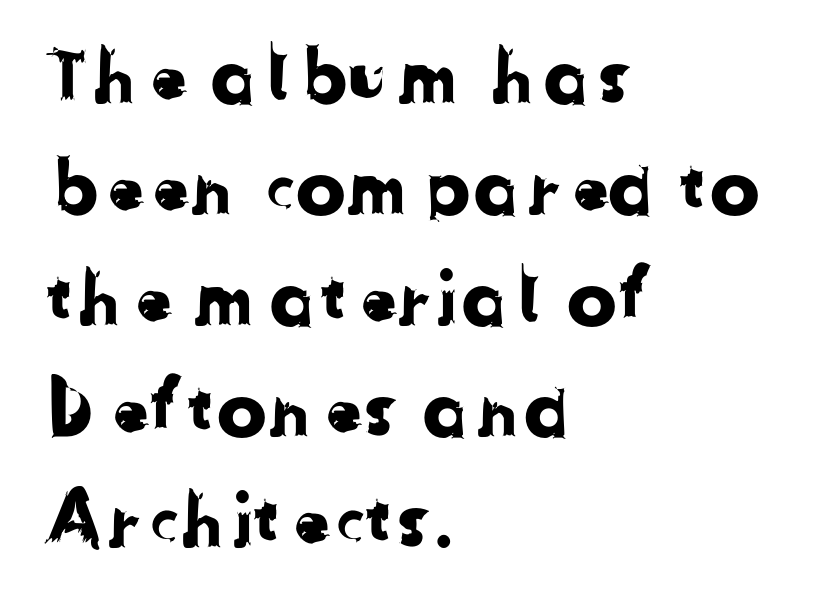
Q: Is the typeface a serif or a sans-serif typeface? A: Sans-serif.
Q: Is the text underlined? A: No.
Q: How is the paragraph aligned? A: Left-aligned.
Q: Is the spacing between letters normal or unusually wide? A: Normal.
Q: Is the spacing between lines tight, normal or loose? A: Normal.
Q: Width (condensed, normal, or wide)? A: Normal.
Q: Stroke contrast? A: Low.
Q: x-height? A: Medium.
Q: Monospaced? A: No.
